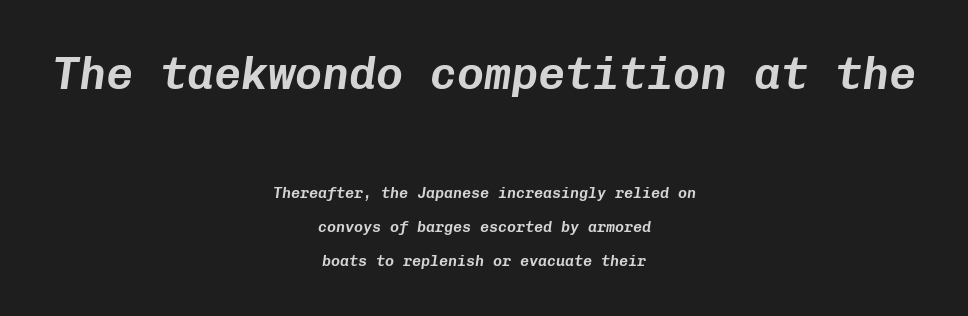
Q: Is the text italic (slanted)? A: Yes, it leans right by about 8 degrees.
Q: Is the text underlined? A: No.
Q: How is the paragraph aligned? A: Centered.
Q: Is the spacing between letters normal or unusually wide? A: Normal.
Q: Is the spacing between lines tight, normal or loose? A: Loose.
Q: Which block of text is set in a larger size, the first (top) or the second (bottom)? A: The first (top) one.
Q: Width (condensed, normal, or wide)? A: Normal.
Q: Stroke contrast? A: Low.
Q: x-height? A: Medium.
Q: Monospaced? A: Yes.
